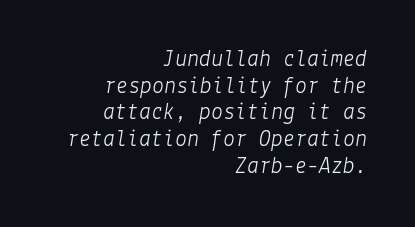
The image shows 24 px text type, italic (leaning right); set right-aligned, tight line spacing (1.11x), normal letter spacing, not underlined.
